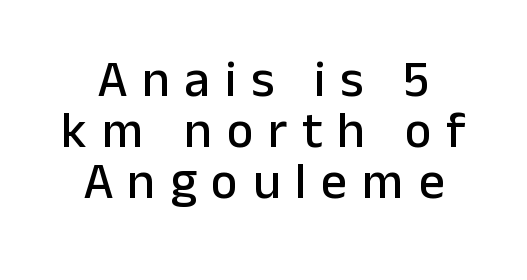
Q: Is the text italic (slanted)? A: No, it is upright.
Q: Is the typeface a serif or a sans-serif typeface? A: Sans-serif.
Q: Is the text underlined? A: No.
Q: How is the paragraph aligned? A: Centered.
Q: Is the spacing between letters normal or unusually wide? A: Unusually wide.
Q: Is the spacing between lines tight, normal or loose? A: Tight.
Q: Width (condensed, normal, or wide)? A: Normal.
Q: Stroke contrast? A: Low.
Q: x-height? A: Medium.
Q: Monospaced? A: No.
